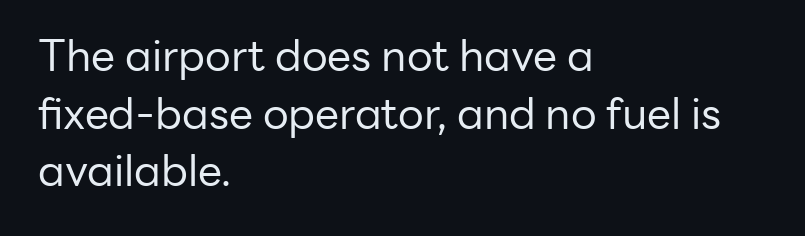
The image shows 43 px regular-weight sans-serif type, upright; set left-aligned, normal line spacing (1.34x), normal letter spacing, not underlined; low stroke contrast and a medium x-height.
